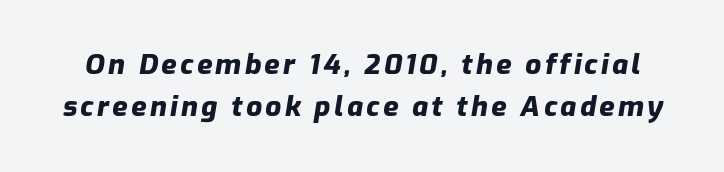
{"italic": "yes", "lean": "right", "slant_degrees": 9, "bold": "yes", "weight": "heavy", "width": "normal", "stroke_contrast": "low", "x_height": "medium", "monospaced": "no", "underline": "no", "line_spacing": "normal", "line_spacing_ratio": 1.51, "glyph_px": 28}
